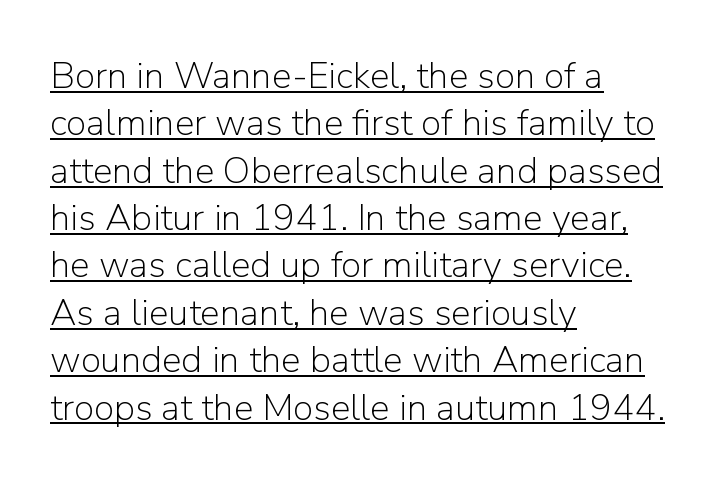
The image shows 37 px light sans-serif type, upright; set left-aligned, normal line spacing (1.28x), normal letter spacing, underlined; low stroke contrast and a medium x-height.
